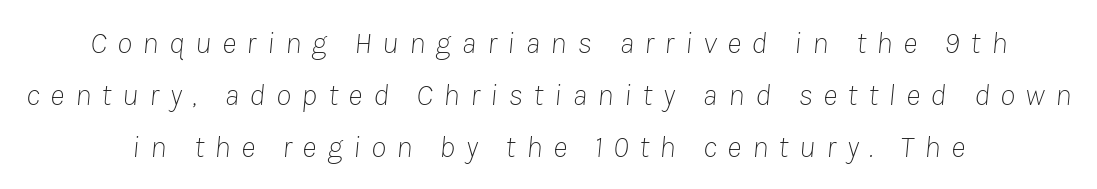
{"italic": "yes", "lean": "right", "slant_degrees": 8, "bold": "no", "weight": "thin", "width": "normal", "stroke_contrast": "low", "x_height": "medium", "monospaced": "no", "underline": "no", "align": "center", "line_spacing": "normal", "line_spacing_ratio": 1.67, "letter_spacing": "wide", "letter_spacing_em": 0.34, "glyph_px": 31}
